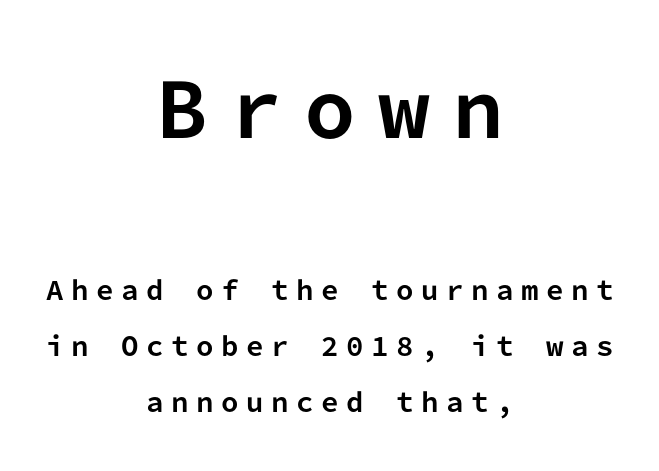
{"serif": "no", "italic": "no", "bold": "yes", "weight": "bold", "width": "normal", "stroke_contrast": "low", "x_height": "medium", "monospaced": "yes", "underline": "no", "align": "center", "line_spacing": "loose", "line_spacing_ratio": 2.25, "letter_spacing": "wide", "letter_spacing_em": 0.3, "larger_block": "first", "size_ratio": 2.96, "glyph_px": 74}
